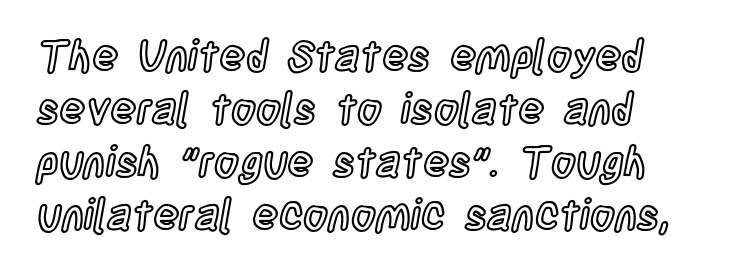
The image shows 43 px condensed type; set left-aligned, line spacing 1.23x, normal letter spacing, not underlined; a large x-height.
